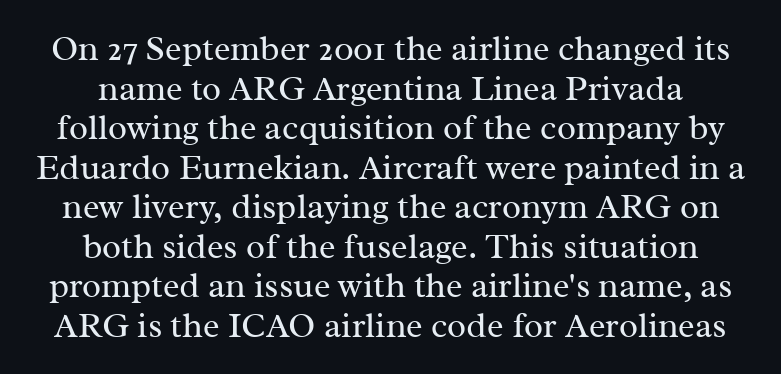
This sample uses a serif face. The type sits square on the baseline with zero lean. Looks like regular typesetting: each glyph gets only the width it needs. Notice how the passage keeps no hard edge, just a central spine. Honestly, there is no underline to notice here at all. Stems here are at most as thick as an everyday book face.
